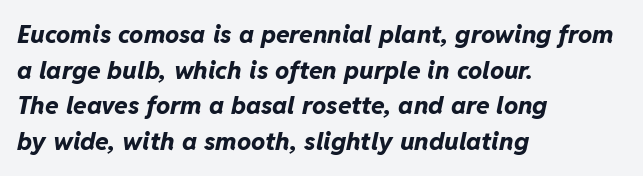
{"italic": "yes", "lean": "right", "slant_degrees": 11, "bold": "yes", "underline": "no", "align": "left", "line_spacing": "normal", "line_spacing_ratio": 1.43, "letter_spacing": "normal", "letter_spacing_em": 0.0, "glyph_px": 25}
